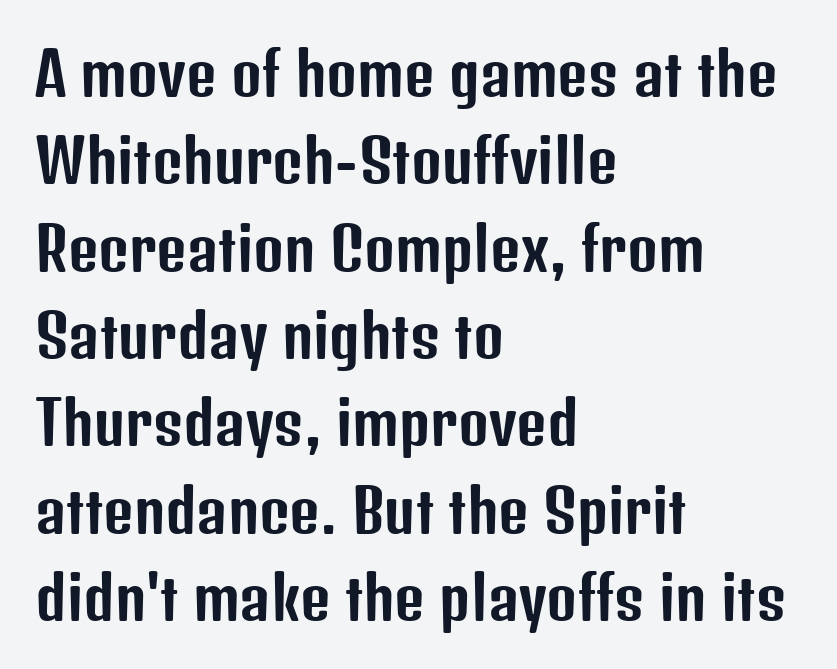
Varying glyph widths throughout — classic text-font behaviour. Standard letterfit; no display-style spreading of the glyphs. The text block is weighted toward the left margin, trailing off unevenly rightward. Plain, unruled lines of type.
